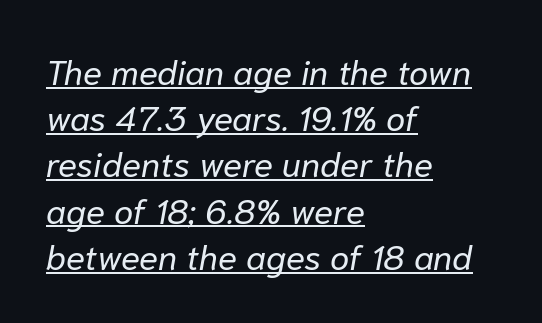
{"italic": "yes", "lean": "right", "slant_degrees": 10, "bold": "no", "weight": "regular", "width": "normal", "stroke_contrast": "low", "x_height": "medium", "monospaced": "no", "underline": "yes", "align": "left", "line_spacing": "normal", "line_spacing_ratio": 1.32, "letter_spacing": "normal", "letter_spacing_em": 0.0, "glyph_px": 35}
